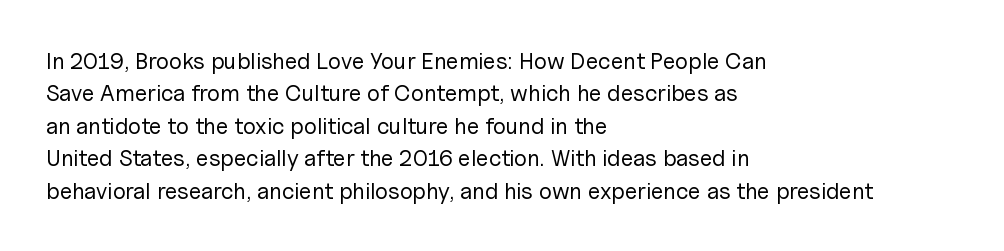
The tracking reads as untouched default to a designer's eye. Layout note: lines flush left. Students, observe: this is what conventionally led text looks like. Underline: absent.
